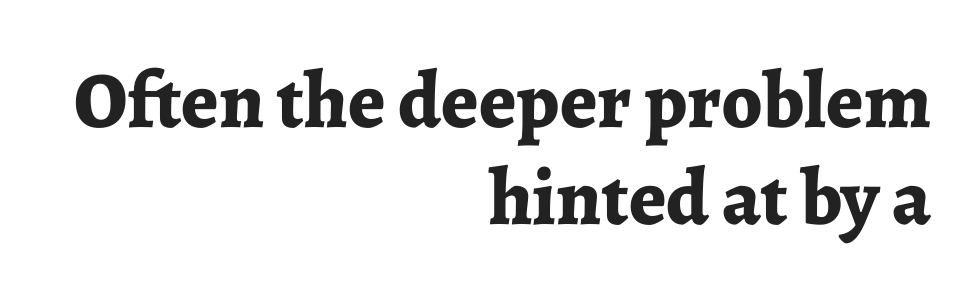
Q: Is the text bold? A: Yes.
Q: Is the text italic (slanted)? A: No, it is upright.
Q: Is the typeface a serif or a sans-serif typeface? A: Serif.
Q: Is the text underlined? A: No.
Q: How is the paragraph aligned? A: Right-aligned.
Q: Is the spacing between letters normal or unusually wide? A: Normal.
Q: Width (condensed, normal, or wide)? A: Normal.
Q: Stroke contrast? A: Low.
Q: x-height? A: Medium.
Q: Monospaced? A: No.
